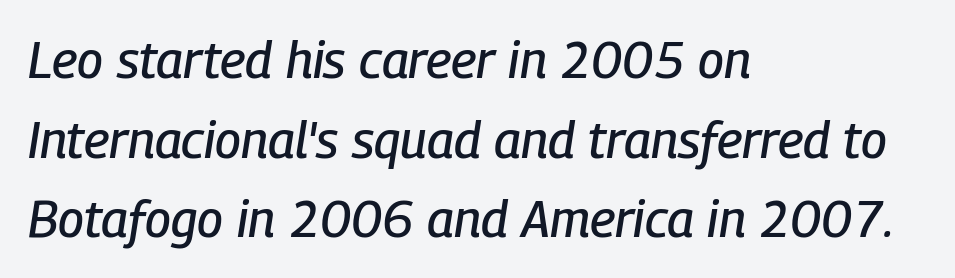
Q: Is the text italic (slanted)? A: Yes, it leans right by about 9 degrees.
Q: Is the text underlined? A: No.
Q: How is the paragraph aligned? A: Left-aligned.
Q: Is the spacing between letters normal or unusually wide? A: Normal.
Q: Is the spacing between lines tight, normal or loose? A: Normal.
Q: Width (condensed, normal, or wide)? A: Condensed.
Q: Stroke contrast? A: Low.
Q: x-height? A: Medium.
Q: Monospaced? A: No.
